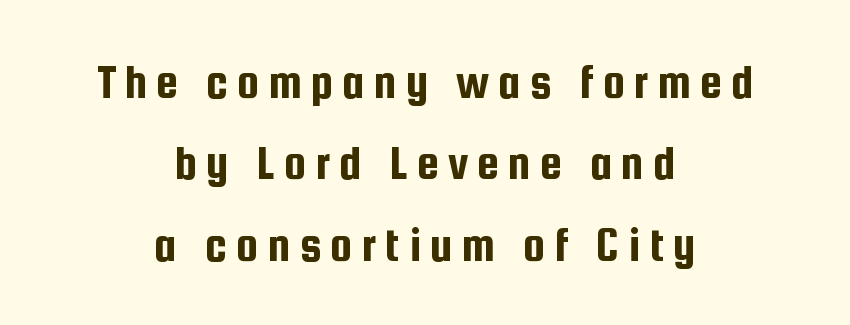
The image shows 50 px condensed sans-serif type, upright; set centered, normal line spacing (1.63x), not underlined; low stroke contrast and a medium x-height.
